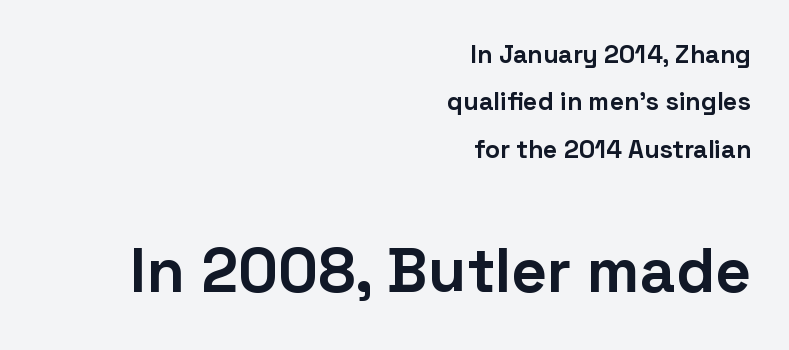
The image shows 62 px bold sans-serif type, upright; set right-aligned, loose line spacing (1.9x), normal letter spacing, not underlined; the second (bottom) block is 2.48x larger; low stroke contrast and a medium x-height.
